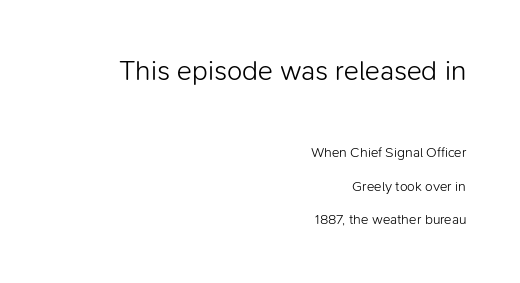
Q: Is the text bold? A: No.
Q: Is the text italic (slanted)? A: No, it is upright.
Q: Is the typeface a serif or a sans-serif typeface? A: Sans-serif.
Q: Is the text underlined? A: No.
Q: How is the paragraph aligned? A: Right-aligned.
Q: Is the spacing between letters normal or unusually wide? A: Normal.
Q: Is the spacing between lines tight, normal or loose? A: Loose.
Q: Which block of text is set in a larger size, the first (top) or the second (bottom)? A: The first (top) one.
Q: Width (condensed, normal, or wide)? A: Normal.
Q: Stroke contrast? A: Low.
Q: x-height? A: Medium.
Q: Monospaced? A: No.
